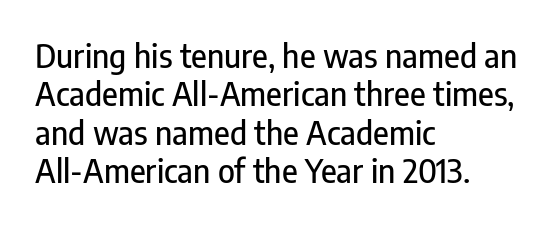
If you drew a line through each stem, it would be perfectly vertical. Characters follow at the spacing the type designer built in. A typesetter would label this face a sans. Decoration check: the copy has no underline. Is this a fixed-width face? No — the glyphs have proportional, varying widths.
